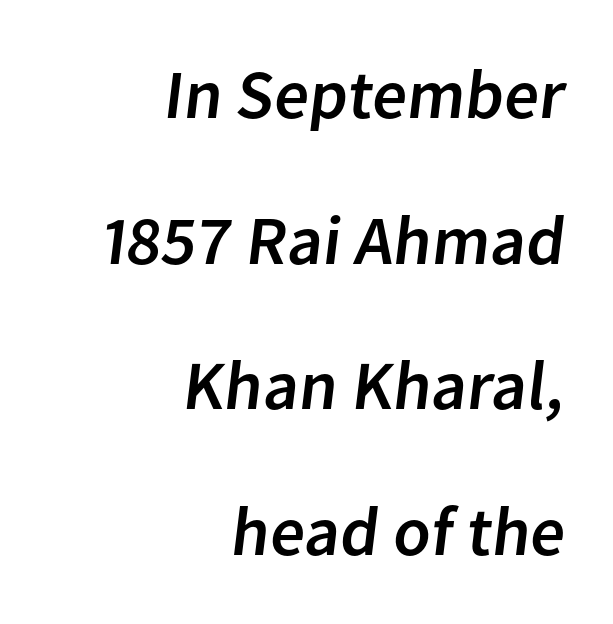
{"serif": "no", "width": "normal", "stroke_contrast": "low", "x_height": "medium", "monospaced": "no", "underline": "no", "align": "right", "line_spacing": "loose", "line_spacing_ratio": 2.11, "letter_spacing": "normal", "letter_spacing_em": 0.0, "glyph_px": 69}
